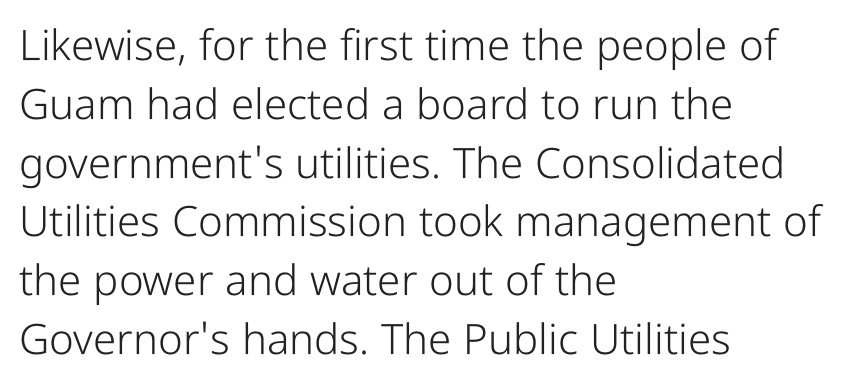
The image shows 42 px light, condensed sans-serif type, upright; set left-aligned, normal line spacing (1.4x), normal letter spacing, not underlined; low stroke contrast and a medium x-height.
